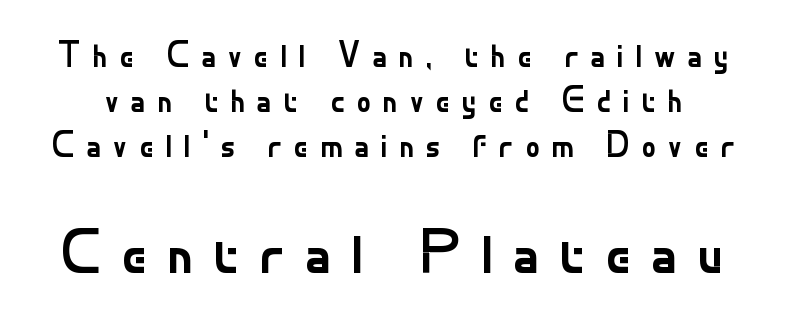
The image shows 63 px regular-weight sans-serif type, upright; set normal line spacing (1.25x), unusually wide letter spacing (+0.31 em), not underlined; the second (bottom) block is 1.75x larger; low stroke contrast and a small x-height.
